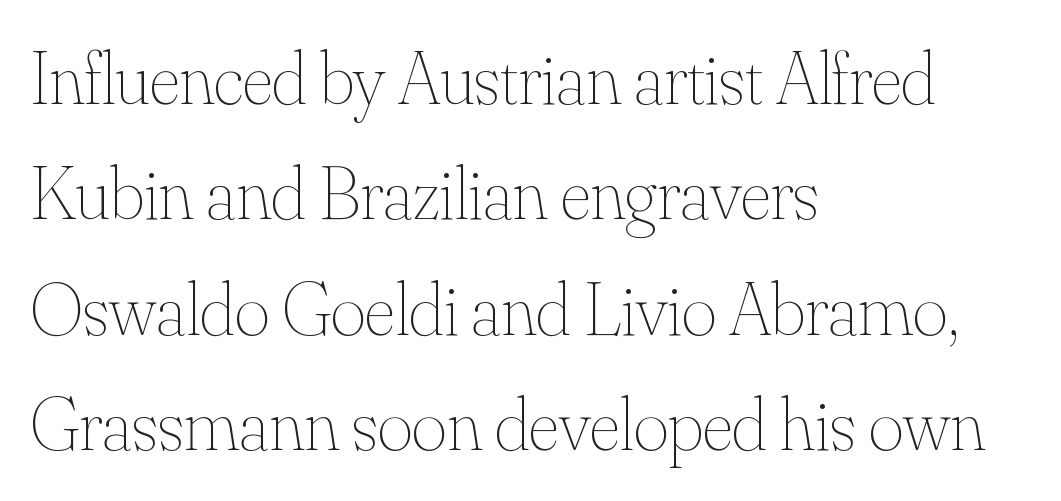
Q: Is the text bold? A: No.
Q: Is the text italic (slanted)? A: No, it is upright.
Q: Is the text underlined? A: No.
Q: How is the paragraph aligned? A: Left-aligned.
Q: Is the spacing between letters normal or unusually wide? A: Normal.
Q: Is the spacing between lines tight, normal or loose? A: Normal.
Q: Width (condensed, normal, or wide)? A: Normal.
Q: Stroke contrast? A: Medium.
Q: x-height? A: Small.
Q: Monospaced? A: No.
